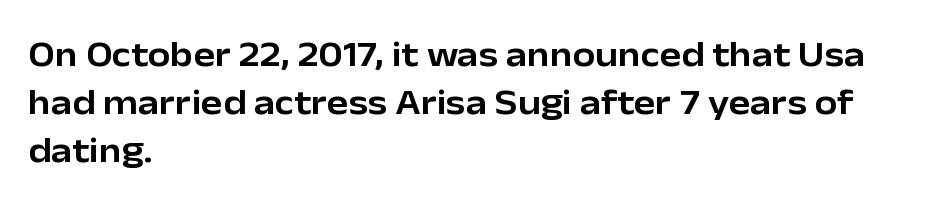
The image shows 36 px sans-serif type, upright; set left-aligned, normal line spacing (1.33x), normal letter spacing, not underlined; low stroke contrast and a medium x-height.
